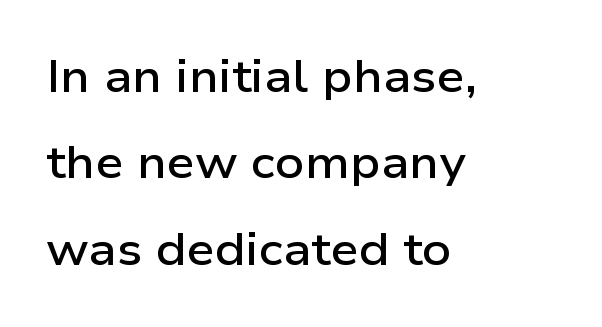
The image shows 45 px semibold, wide sans-serif type, upright; set left-aligned, loose line spacing (1.92x), normal letter spacing, not underlined; low stroke contrast and a medium x-height.
